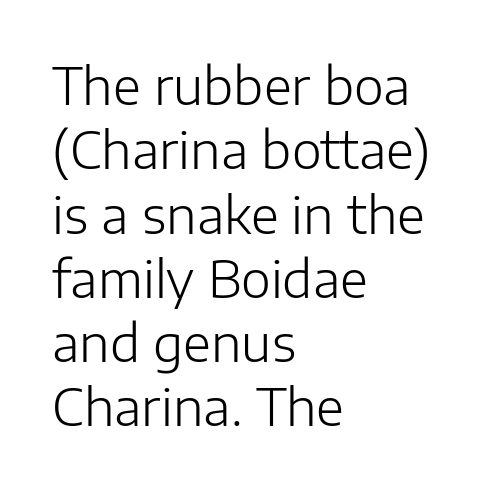
{"serif": "no", "italic": "no", "bold": "no", "weight": "light", "width": "normal", "stroke_contrast": "low", "x_height": "medium", "monospaced": "no", "underline": "no", "align": "left", "line_spacing": "normal", "line_spacing_ratio": 1.26, "letter_spacing": "normal", "letter_spacing_em": 0.0, "glyph_px": 51}
